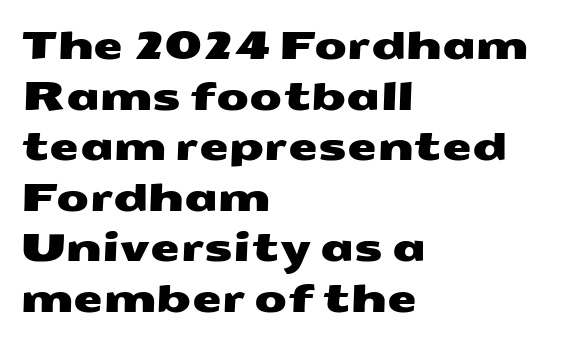
The image shows 38 px wide sans-serif type; set left-aligned, normal line spacing (1.33x), normal letter spacing, not underlined; medium stroke contrast and a medium x-height.
